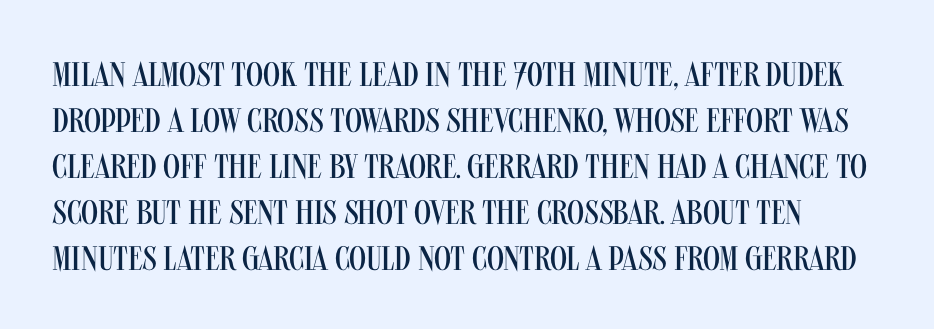
The image shows 34 px regular-weight, condensed sans-serif type, upright; set normal line spacing (1.35x), normal letter spacing, not underlined; medium stroke contrast and a large x-height.
